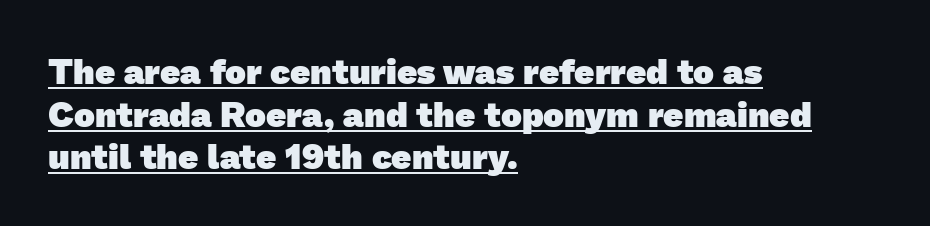
Q: Is the text bold? A: Yes.
Q: Is the typeface a serif or a sans-serif typeface? A: Sans-serif.
Q: Is the text underlined? A: Yes.
Q: How is the paragraph aligned? A: Left-aligned.
Q: Is the spacing between letters normal or unusually wide? A: Normal.
Q: Width (condensed, normal, or wide)? A: Normal.
Q: Stroke contrast? A: Low.
Q: x-height? A: Medium.
Q: Monospaced? A: No.
